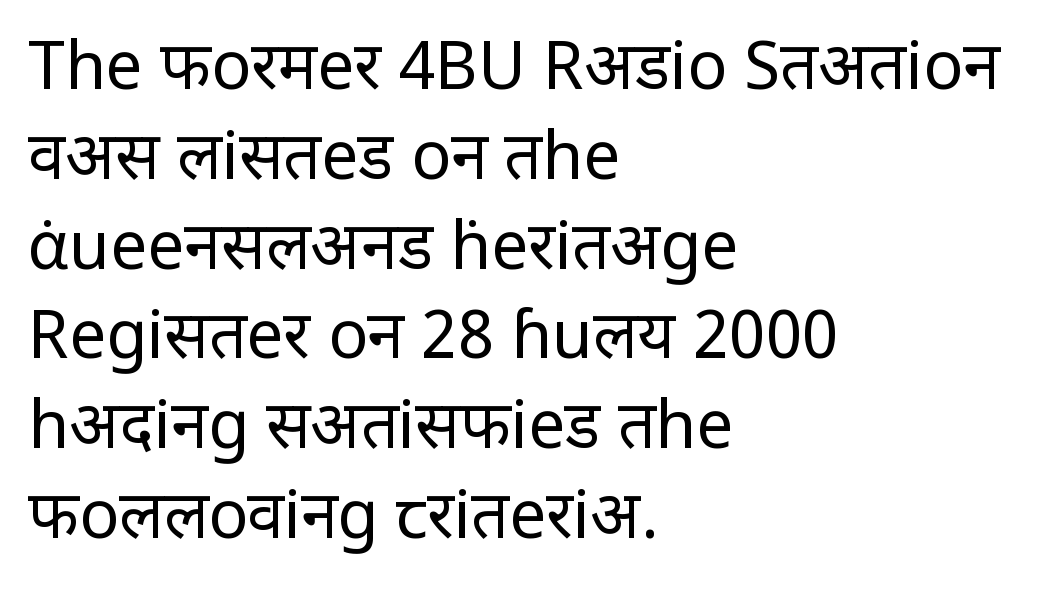
The image shows 66 px regular-weight, condensed sans-serif type, upright; set left-aligned, normal line spacing (1.36x), normal letter spacing, not underlined; low stroke contrast and a large x-height.
